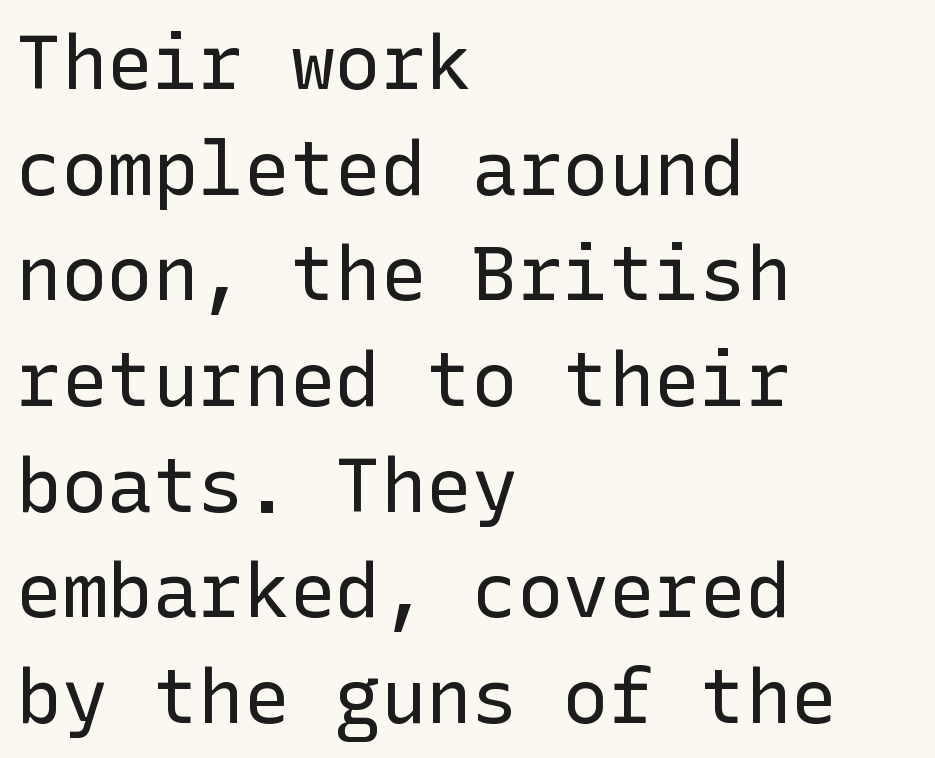
Rows of type keep a routine distance in the vertical direction. A typesetter would label this face a sans. If you drew a ruler down the left edge, every line would touch it. Only glyphs here, with clear space below each row. Upright lettering throughout. Heaviness? Minimal to ordinary, like unemphasized prose.
